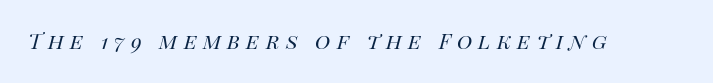
The horizontal fit of the characters is loose and conspicuously gappy. The glyphs are unaccompanied by any horizontal stroke below them. On a weight scale, this lands at 450 or below. The font's italic variant was chosen for this text.
